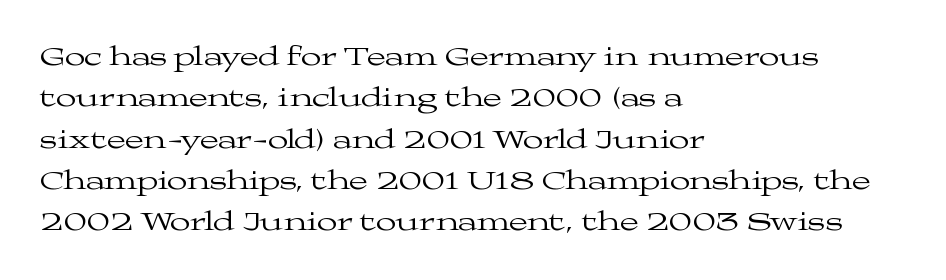
{"italic": "no", "bold": "no", "underline": "no", "align": "left", "line_spacing": "normal", "line_spacing_ratio": 1.53, "letter_spacing": "normal", "letter_spacing_em": 0.0, "glyph_px": 27}
